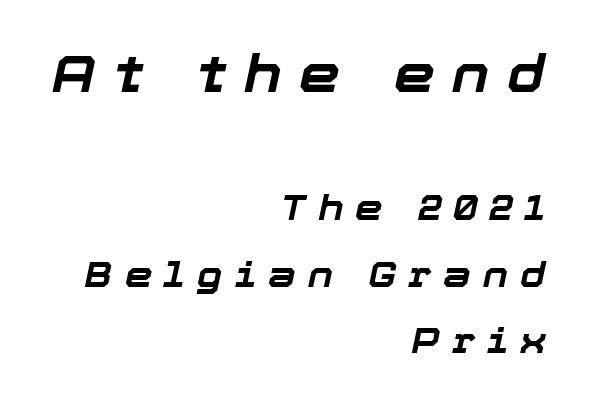
The tracking reads as deliberately expanded to a designer's eye. A typesetter would call this proportional, since set widths differ per character. Interline gaps are noticeably wide in this sample. These two chunks differ in scale, with the top chunk taking the larger measure.
